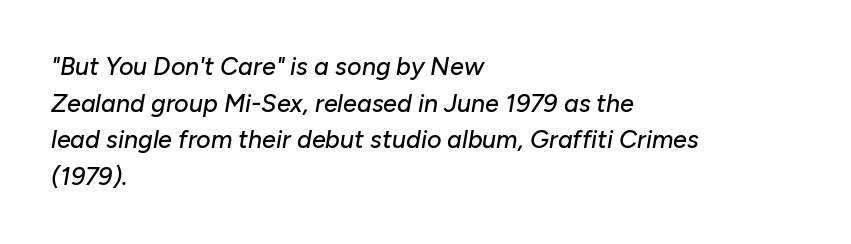
{"italic": "yes", "lean": "right", "slant_degrees": 10, "underline": "no", "align": "left", "line_spacing": "normal", "line_spacing_ratio": 1.47, "letter_spacing": "normal", "letter_spacing_em": 0.0, "glyph_px": 25}
